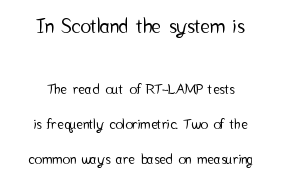
{"italic": "no", "underline": "no", "align": "center", "line_spacing": "loose", "line_spacing_ratio": 2.47, "letter_spacing": "normal", "letter_spacing_em": 0.0, "larger_block": "first", "size_ratio": 1.43, "glyph_px": 20}
